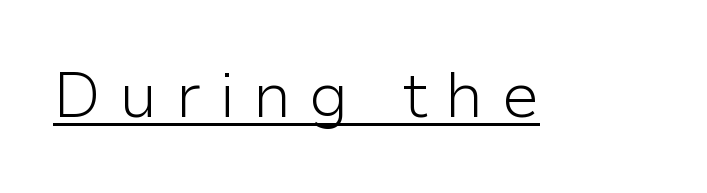
The image shows 63 px light sans-serif type, upright; set unusually wide letter spacing (+0.28 em), underlined; low stroke contrast and a medium x-height.
